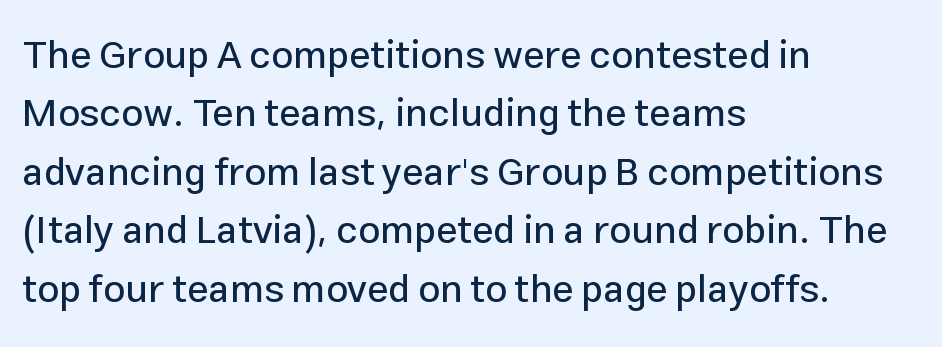
{"serif": "no", "italic": "no", "width": "normal", "stroke_contrast": "low", "x_height": "medium", "monospaced": "no", "underline": "no", "align": "left", "line_spacing": "normal", "line_spacing_ratio": 1.5, "letter_spacing": "normal", "letter_spacing_em": 0.0, "glyph_px": 39}
